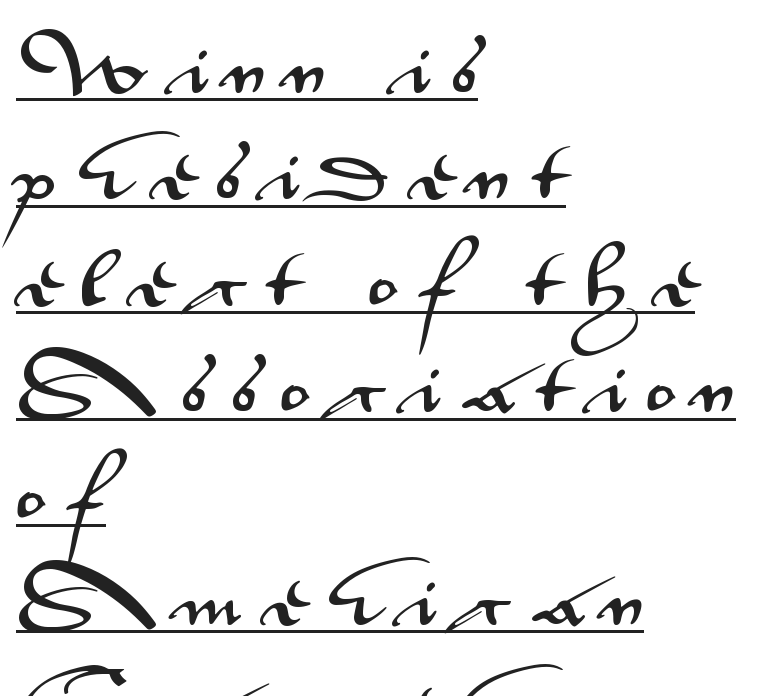
{"serif": "no", "width": "wide", "stroke_contrast": "medium", "x_height": "small", "monospaced": "no", "underline": "yes", "align": "left", "line_spacing": "normal", "line_spacing_ratio": 1.69, "letter_spacing": "wide", "letter_spacing_em": 0.35, "glyph_px": 63}
